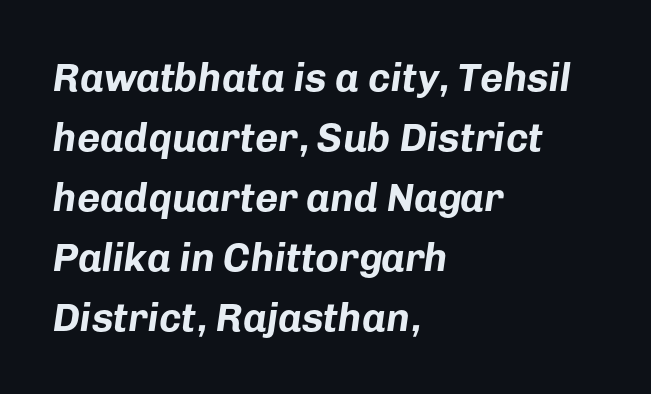
The rendering uses a moderate line-height, typical for paragraphs. Varying glyph widths throughout — classic text-font behaviour. Compared with typical body copy, the letter spacing here is the same. Check under the words: just untouched page. I'd describe the lettering as bold — thick and assertive. Observe the lean: these are italic letterforms.
